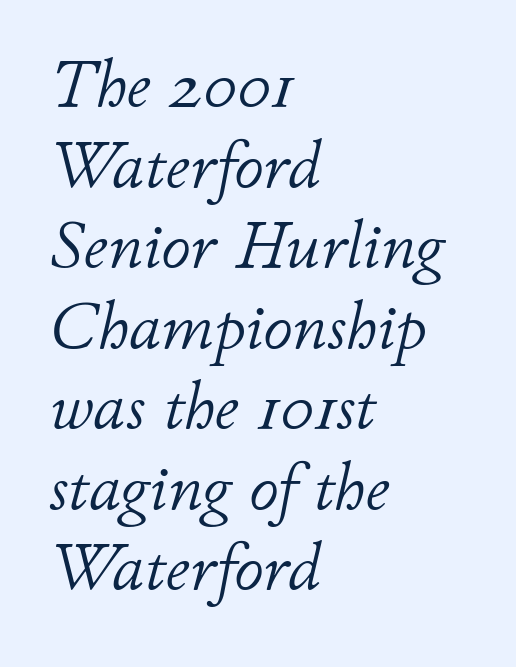
The horizontal fit of the characters is conventional and even. Stroke mass is kept to a normal reading level or below. Each letter keeps its own natural width here, so spacing adapts to shape. Every row of glyphs begins at an identical x-position on the left. Decoration check: the copy has no underline. An italicized treatment has been applied to the whole sample.
